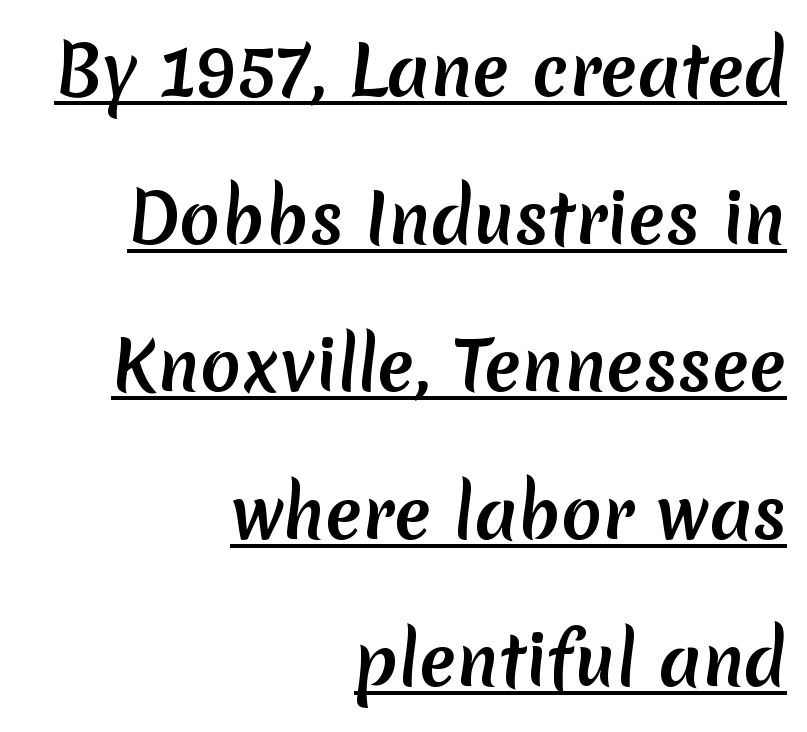
Q: Is the text bold? A: Yes.
Q: Is the typeface a serif or a sans-serif typeface? A: Sans-serif.
Q: Is the text underlined? A: Yes.
Q: How is the paragraph aligned? A: Right-aligned.
Q: Is the spacing between letters normal or unusually wide? A: Normal.
Q: Is the spacing between lines tight, normal or loose? A: Loose.
Q: Width (condensed, normal, or wide)? A: Normal.
Q: Stroke contrast? A: Low.
Q: x-height? A: Medium.
Q: Monospaced? A: No.
